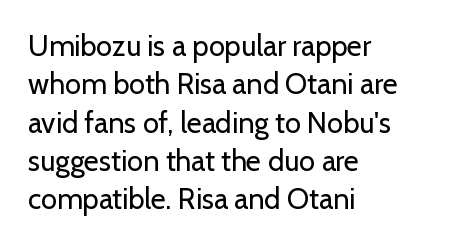
The image shows 29 px regular-weight sans-serif type, upright; set left-aligned, normal line spacing (1.32x), normal letter spacing, not underlined; low stroke contrast and a medium x-height.
